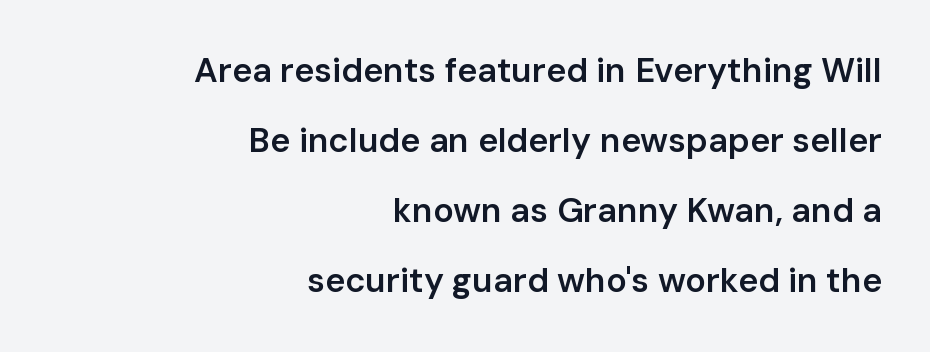
The image shows 34 px semibold sans-serif type, upright; set right-aligned, loose line spacing (2.06x), normal letter spacing, not underlined; low stroke contrast and a medium x-height.
